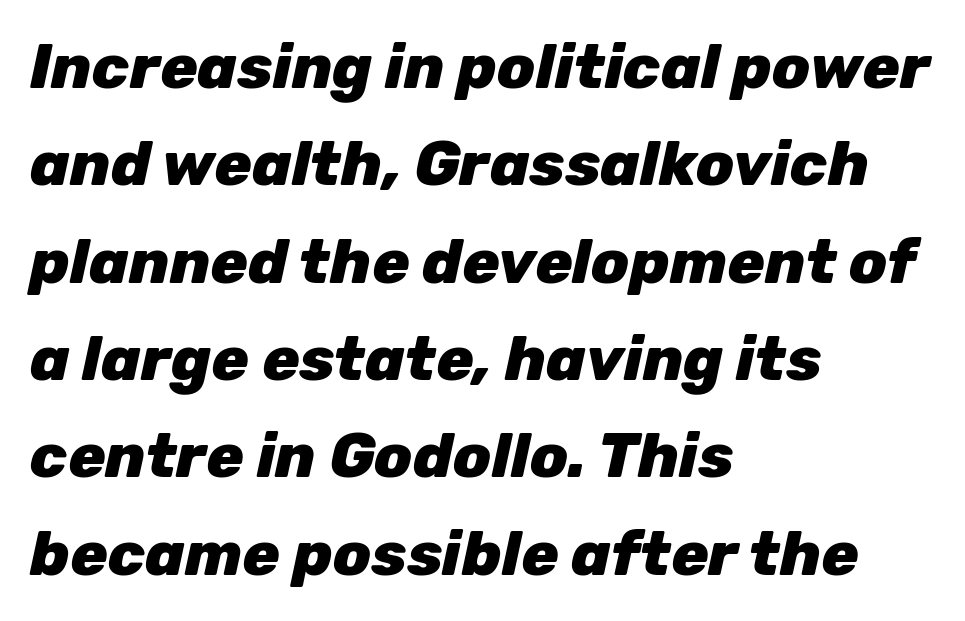
{"italic": "yes", "lean": "right", "slant_degrees": 12, "bold": "yes", "weight": "heavy", "width": "normal", "stroke_contrast": "low", "x_height": "medium", "monospaced": "no", "underline": "no", "align": "left", "line_spacing": "normal", "line_spacing_ratio": 1.57, "letter_spacing": "normal", "letter_spacing_em": 0.0, "glyph_px": 62}
